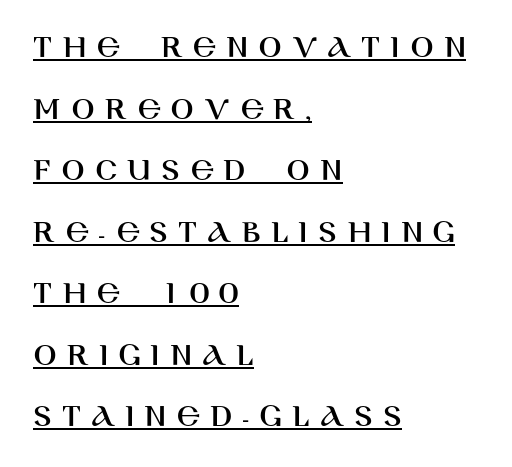
Beneath each row of characters lies a ruled line. Rendered with straight, roman letterforms. The rendering uses natural spacing where letterforms have individual widths. How are the letters spaced? Widely, with obvious added tracking.
